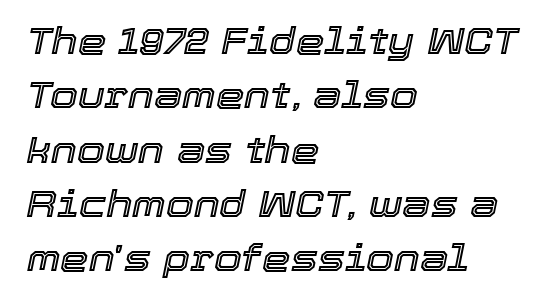
{"italic": "yes", "lean": "right", "slant_degrees": 12, "width": "normal", "x_height": "medium", "monospaced": "no", "underline": "no", "align": "left", "line_spacing": "normal", "line_spacing_ratio": 1.51, "letter_spacing": "normal", "letter_spacing_em": 0.0, "glyph_px": 36}
